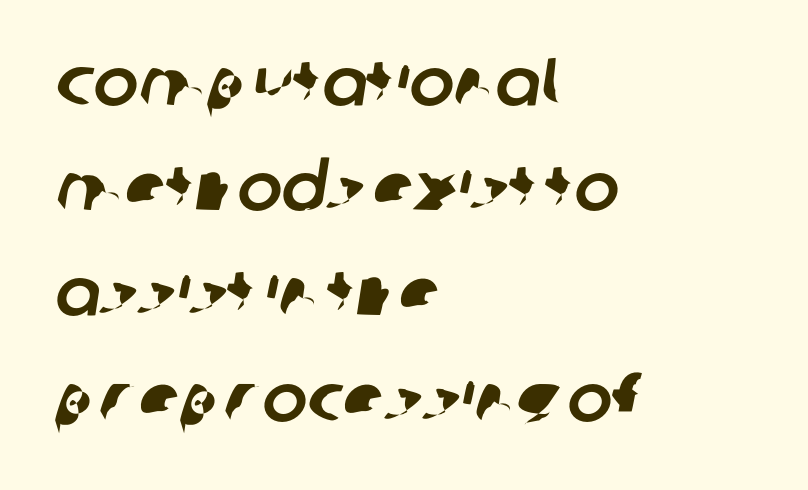
{"serif": "no", "width": "normal", "stroke_contrast": "low", "x_height": "large", "monospaced": "no", "underline": "no", "align": "left", "line_spacing": "normal", "line_spacing_ratio": 1.57, "letter_spacing": "normal", "letter_spacing_em": 0.0, "glyph_px": 67}
